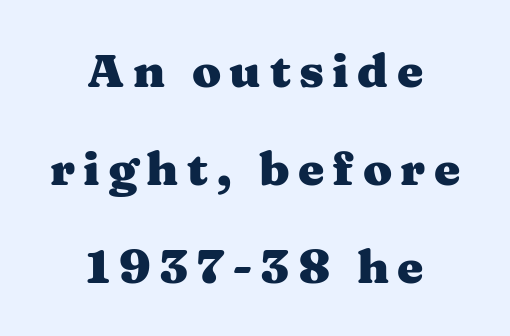
{"serif": "yes", "italic": "no", "bold": "yes", "weight": "heavy", "width": "wide", "stroke_contrast": "medium", "x_height": "medium", "monospaced": "no", "underline": "no", "align": "center", "line_spacing": "loose", "line_spacing_ratio": 2.08, "glyph_px": 47}
